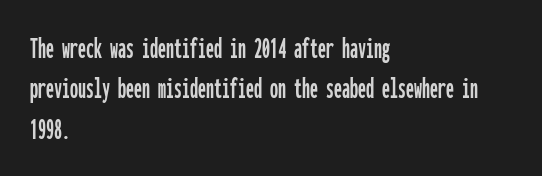
The text block is weighted toward the left margin, trailing off unevenly rightward. Italic? Not at all — the glyphs are vertical. Spacing verdict: monospaced, one width for all characters. Between one letter and the next there's only the usual sliver of space. Regarding leading, the lines here are spaced in the standard way.
